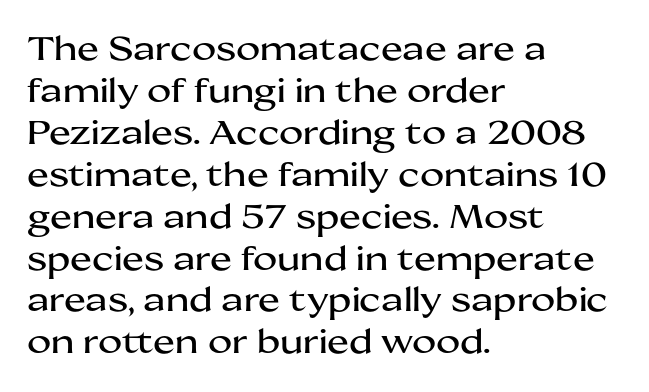
{"italic": "no", "width": "wide", "stroke_contrast": "medium", "x_height": "medium", "monospaced": "no", "underline": "no", "align": "left", "line_spacing": "normal", "line_spacing_ratio": 1.27, "letter_spacing": "normal", "letter_spacing_em": 0.0, "glyph_px": 33}
